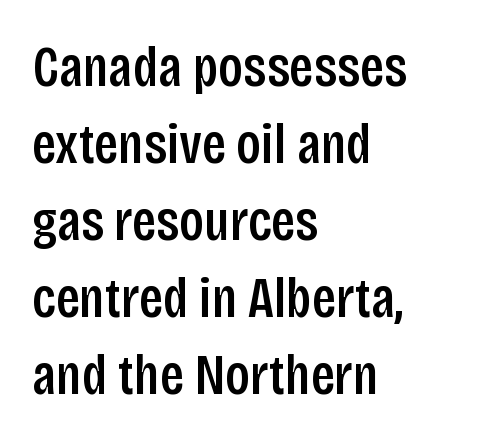
{"serif": "no", "italic": "no", "bold": "semi", "weight": "semibold", "width": "condensed", "stroke_contrast": "low", "x_height": "large", "monospaced": "no", "underline": "no", "align": "left", "line_spacing": "normal", "line_spacing_ratio": 1.35, "letter_spacing": "normal", "letter_spacing_em": 0.0, "glyph_px": 57}
